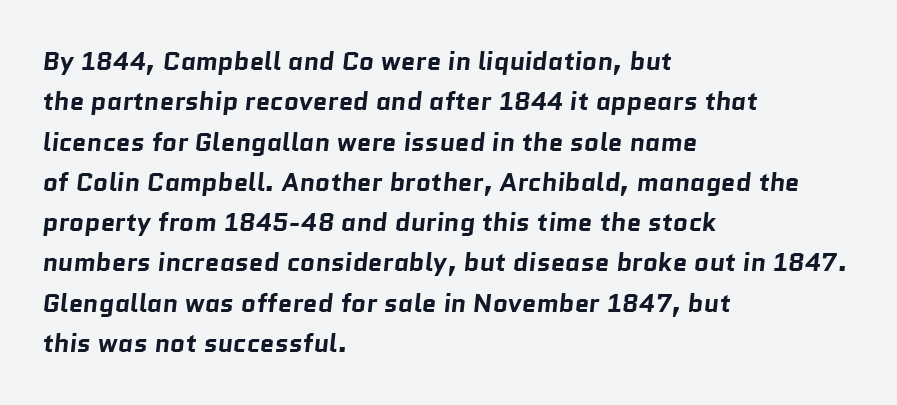
Plenty of ink on the page — the face is bold. Nobody drew a line under any word here. Horizontally, the lines are justified to the leading edge only. The rows are spaced the way most documents space them.
